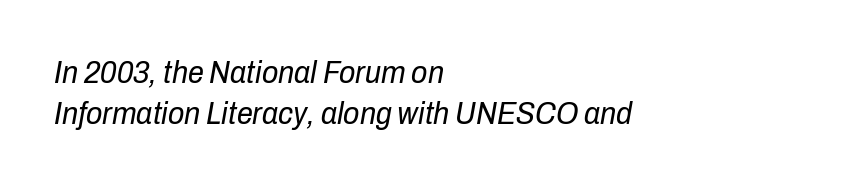
The rendering uses natural spacing where letterforms have individual widths. Short and long lines alike share a common starting point at left. The strokes are not fattened; the text isn't bold. Tracking here is standard; glyphs follow each other at the usual distance. Descender tails drop into unmarked territory.
